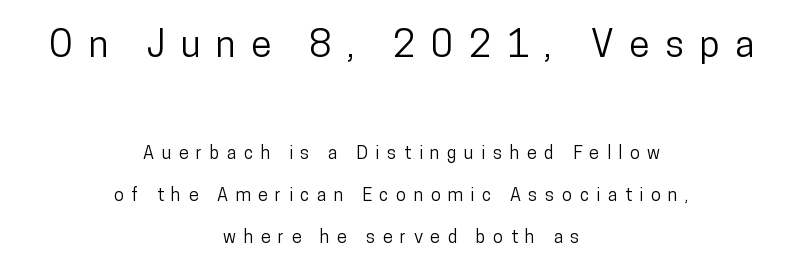
The image shows 37 px condensed sans-serif type, upright; set centered, loose line spacing (2.34x), unusually wide letter spacing (+0.42 em), not underlined; the first (top) block is 2.06x larger; low stroke contrast and a medium x-height.
